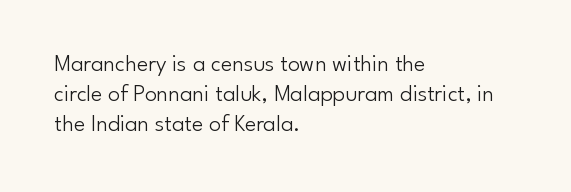
{"italic": "no", "bold": "no", "underline": "no", "align": "left", "line_spacing": "normal", "line_spacing_ratio": 1.26, "letter_spacing": "normal", "letter_spacing_em": 0.0, "glyph_px": 24}
